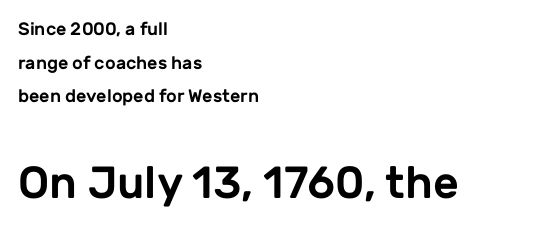
{"serif": "no", "italic": "no", "width": "normal", "stroke_contrast": "low", "x_height": "medium", "monospaced": "no", "underline": "no", "align": "left", "line_spacing_ratio": 1.87, "letter_spacing": "normal", "letter_spacing_em": 0.0, "larger_block": "second", "size_ratio": 2.5, "glyph_px": 45}
